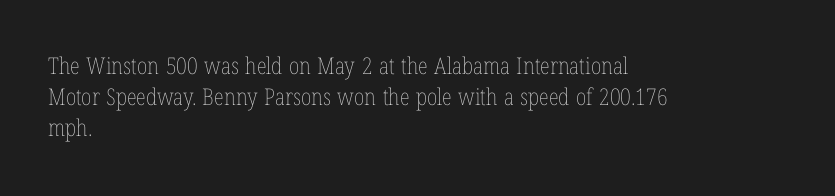
Q: Is the text bold? A: No.
Q: Is the text italic (slanted)? A: No, it is upright.
Q: Is the text underlined? A: No.
Q: How is the paragraph aligned? A: Left-aligned.
Q: Is the spacing between letters normal or unusually wide? A: Normal.
Q: Is the spacing between lines tight, normal or loose? A: Normal.
